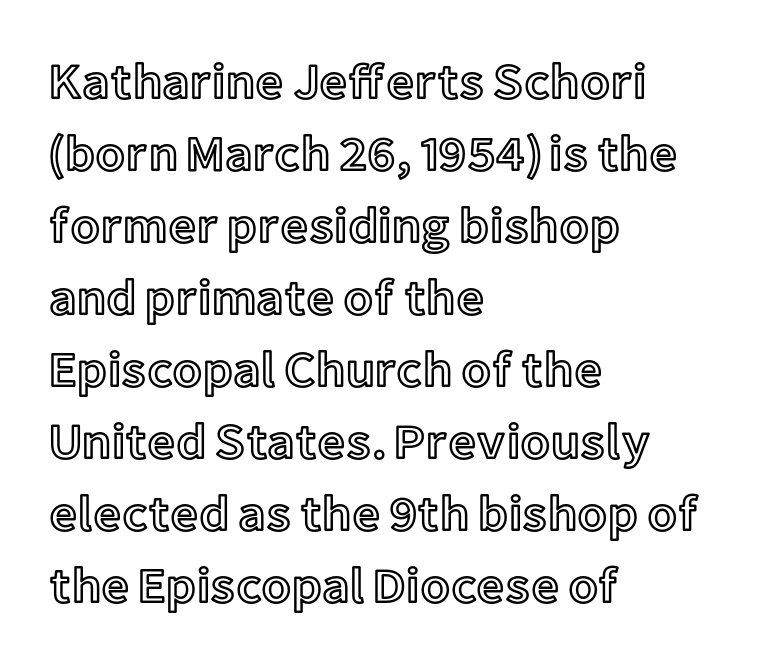
{"italic": "no", "width": "normal", "x_height": "medium", "monospaced": "no", "underline": "no", "align": "left", "line_spacing": "normal", "line_spacing_ratio": 1.47, "letter_spacing": "normal", "letter_spacing_em": 0.0, "glyph_px": 49}
